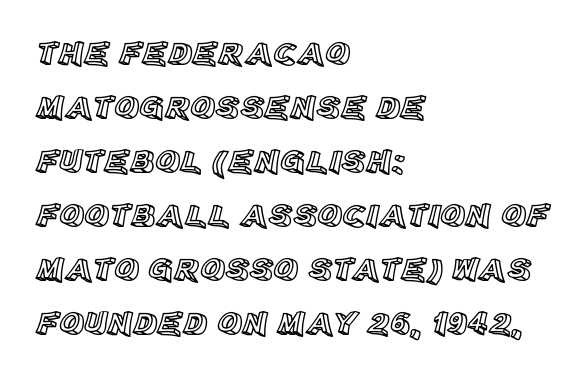
Spacing verdict: proportional, widths tailored to each character. The area under the type is left untouched. The gaps between neighbouring characters are ordinary and unremarkable. Alignment: flush left.
